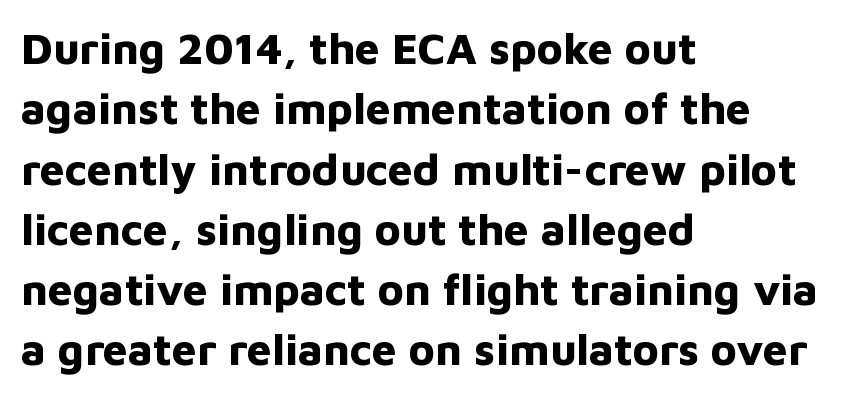
{"serif": "no", "italic": "no", "bold": "yes", "weight": "bold", "width": "normal", "stroke_contrast": "low", "x_height": "medium", "monospaced": "no", "underline": "no", "align": "left", "line_spacing": "normal", "line_spacing_ratio": 1.37, "letter_spacing": "normal", "letter_spacing_em": 0.0, "glyph_px": 44}
